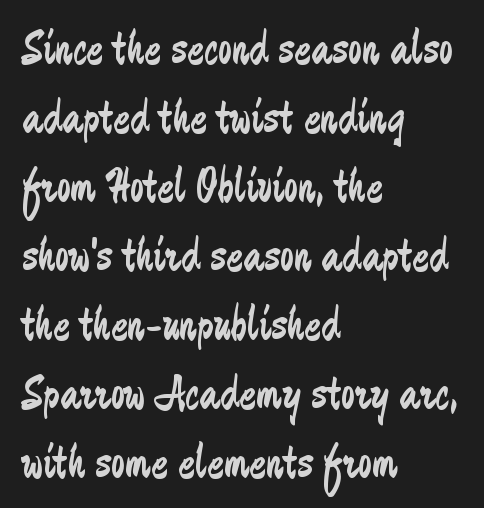
Proportional: the letters do not fall into vertical columns. Stroke terminals: plain, sans-serif. Stroke mass is kept to a normal reading level or below. Glyph-to-glyph distance matches everyday printed text.
